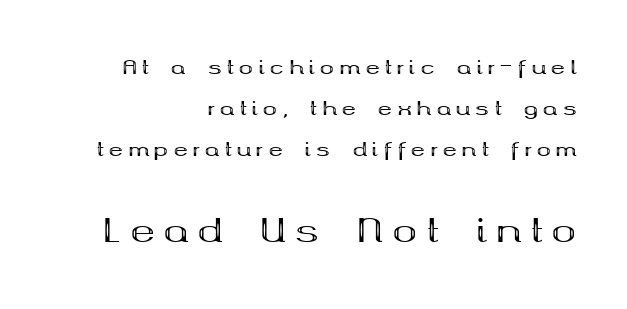
{"serif": "yes", "italic": "no", "bold": "yes", "weight": "bold", "width": "wide", "stroke_contrast": "medium", "x_height": "medium", "monospaced": "no", "underline": "no", "align": "right", "line_spacing": "loose", "line_spacing_ratio": 2.16, "letter_spacing": "wide", "letter_spacing_em": 0.27, "larger_block": "second", "size_ratio": 1.74, "glyph_px": 33}
